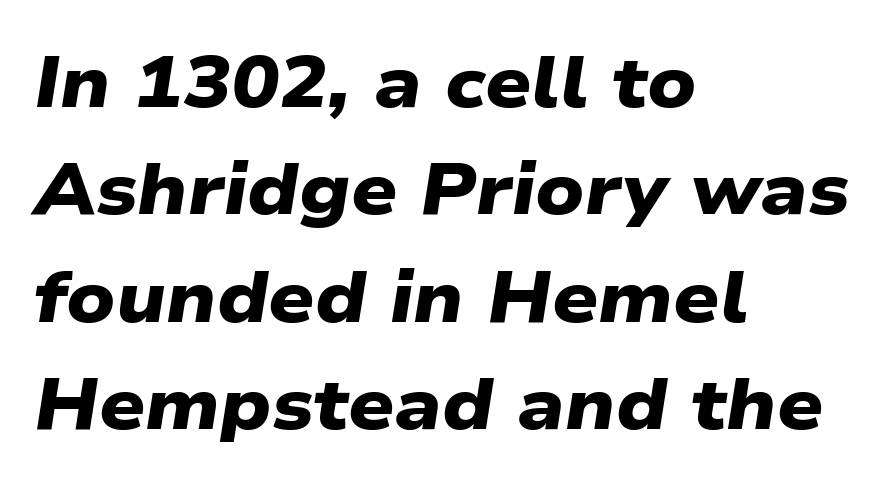
Q: Is the text bold? A: Yes.
Q: Is the typeface a serif or a sans-serif typeface? A: Sans-serif.
Q: Is the text underlined? A: No.
Q: How is the paragraph aligned? A: Left-aligned.
Q: Is the spacing between letters normal or unusually wide? A: Normal.
Q: Is the spacing between lines tight, normal or loose? A: Normal.
Q: Width (condensed, normal, or wide)? A: Wide.
Q: Stroke contrast? A: Low.
Q: x-height? A: Medium.
Q: Monospaced? A: No.
